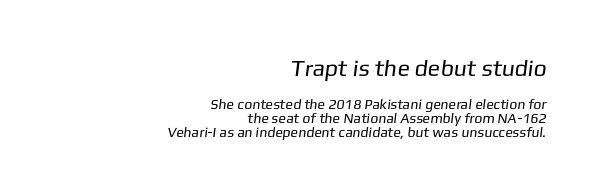
Look at the tracking — it's just the regular setting, nothing added. The string is rendered with underlining switched off. Reading top to bottom, the characters get smaller at the block break. The letterforms sit at book weight or below. One-word summary of the alignment: right.
